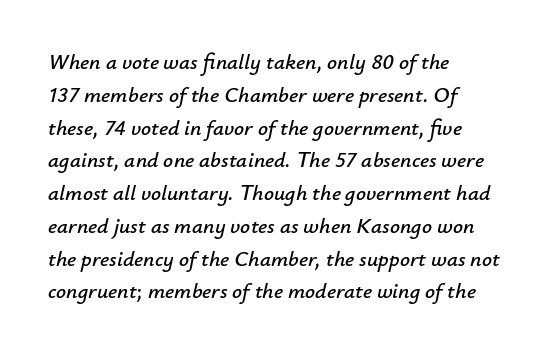
Short and long lines alike share a common starting point at left. Students, note that the glyphs here touch the page at normal intervals. Compared with ordinary roman type, these characters are visibly tilted. The line-height multiplier appears to be the usual default.
